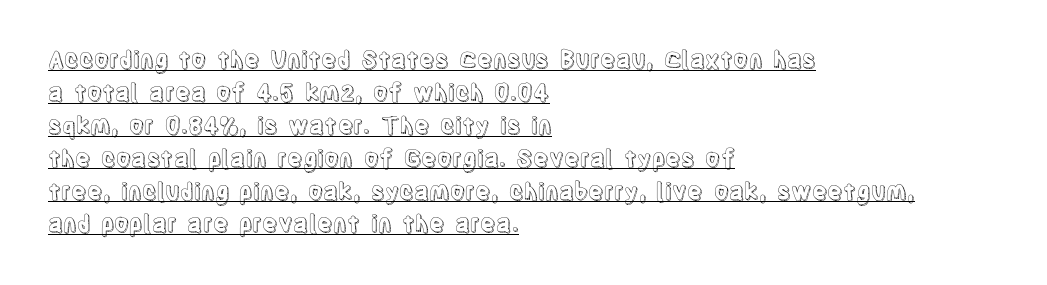
Vertically, the passage feels balanced, rows spaced as you'd expect. This sample uses an upright cut, with every glyph sitting square on the baseline. Beneath each row of characters lies a ruled line. Tracking here is standard; glyphs follow each other at the usual distance. Typeset ragged right — the left edge is the straight one.
